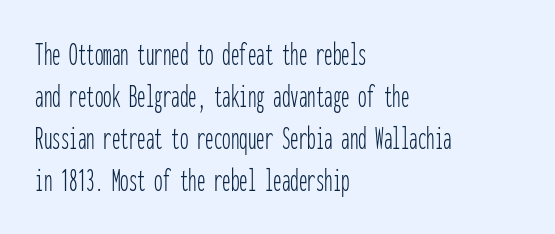
{"serif": "no", "italic": "no", "bold": "no", "weight": "thin", "width": "condensed", "stroke_contrast": "low", "x_height": "medium", "monospaced": "yes", "underline": "no", "align": "left", "line_spacing_ratio": 1.24, "letter_spacing": "normal", "letter_spacing_em": 0.0, "glyph_px": 34}
